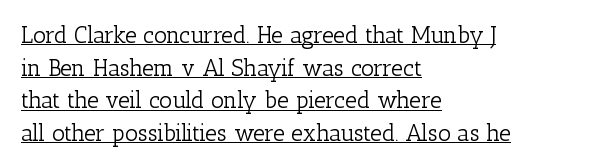
Short and long lines alike share a common starting point at left. A typesetter would call this leading conventional body-copy spacing. Inter-character spacing is left at the font's built-in metrics. Bold? No — there's no thickening of the strokes. The font's upright variant was chosen for this text. The words here are underlined.
